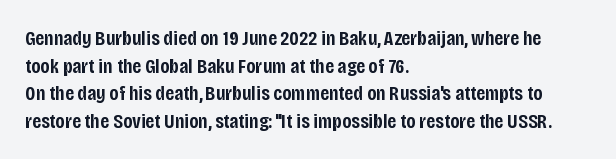
Q: Is the text bold? A: Semi-bold.
Q: Is the text italic (slanted)? A: No, it is upright.
Q: Is the text underlined? A: No.
Q: How is the paragraph aligned? A: Left-aligned.
Q: Is the spacing between letters normal or unusually wide? A: Normal.
Q: Is the spacing between lines tight, normal or loose? A: Normal.
